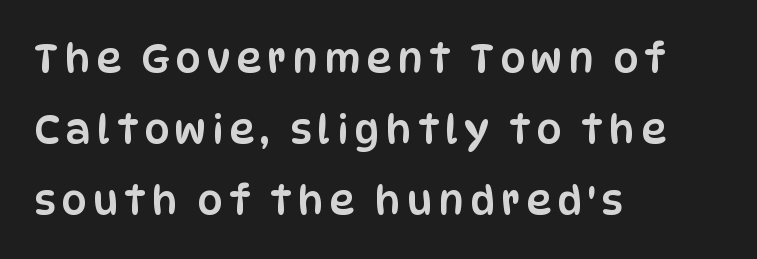
The specimen reads as upright at a glance. Typeset ragged right — the left edge is the straight one. Does the type have serifs? No, each stem ends abruptly. The gap between lines stays unmarked. The rendering uses natural spacing where letterforms have individual widths.
